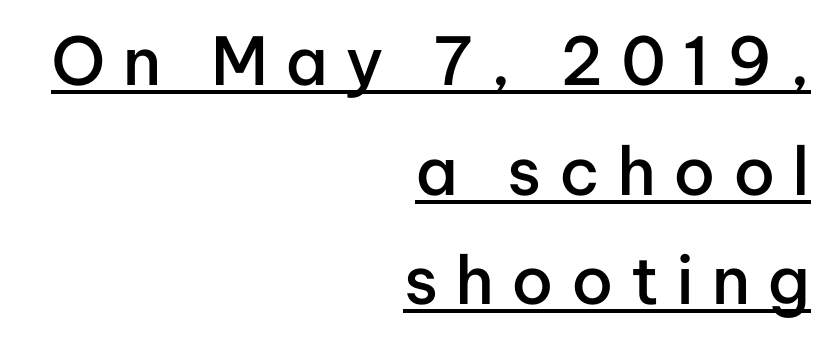
Q: Is the text bold? A: Semi-bold.
Q: Is the text italic (slanted)? A: No, it is upright.
Q: Is the typeface a serif or a sans-serif typeface? A: Sans-serif.
Q: Is the text underlined? A: Yes.
Q: How is the paragraph aligned? A: Right-aligned.
Q: Is the spacing between letters normal or unusually wide? A: Unusually wide.
Q: Is the spacing between lines tight, normal or loose? A: Normal.
Q: Width (condensed, normal, or wide)? A: Normal.
Q: Stroke contrast? A: Low.
Q: x-height? A: Medium.
Q: Monospaced? A: No.
